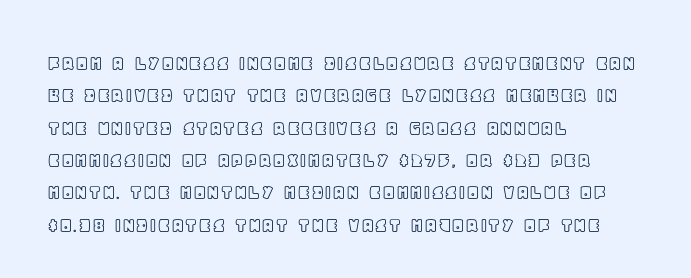
The image shows 22 px text type, upright; set left-aligned, normal line spacing (1.47x), normal letter spacing, not underlined.
